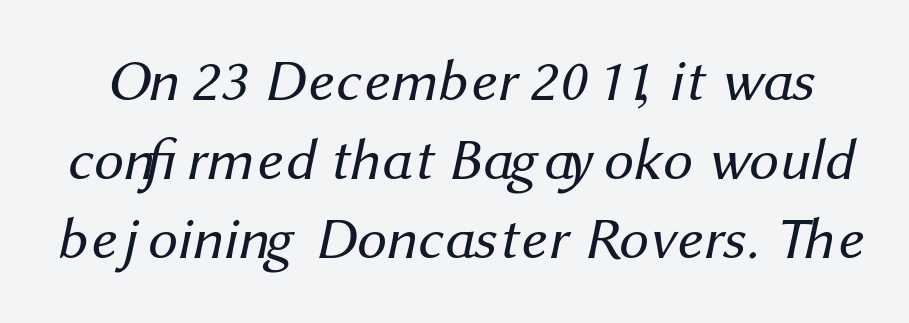
The image shows 59 px regular-weight sans-serif type; set normal line spacing (1.34x), normal letter spacing, not underlined; medium stroke contrast and a medium x-height.
